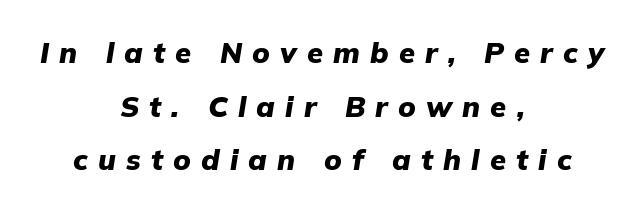
Q: Is the text bold? A: Yes.
Q: Is the text italic (slanted)? A: Yes, it leans right by about 9 degrees.
Q: Is the text underlined? A: No.
Q: How is the paragraph aligned? A: Centered.
Q: Is the spacing between letters normal or unusually wide? A: Unusually wide.
Q: Width (condensed, normal, or wide)? A: Normal.
Q: Stroke contrast? A: Low.
Q: x-height? A: Medium.
Q: Monospaced? A: No.
